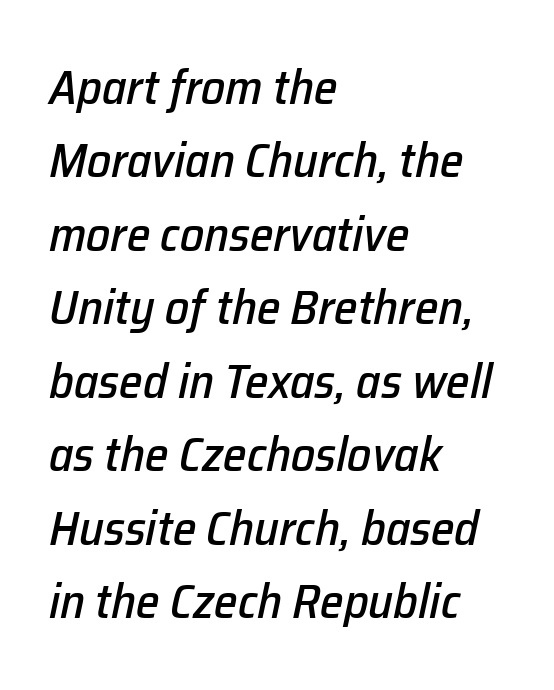
Q: Is the text italic (slanted)? A: Yes, it leans right by about 12 degrees.
Q: Is the text underlined? A: No.
Q: How is the paragraph aligned? A: Left-aligned.
Q: Is the spacing between letters normal or unusually wide? A: Normal.
Q: Is the spacing between lines tight, normal or loose? A: Normal.
Q: Width (condensed, normal, or wide)? A: Normal.
Q: Stroke contrast? A: Low.
Q: x-height? A: Medium.
Q: Monospaced? A: No.
